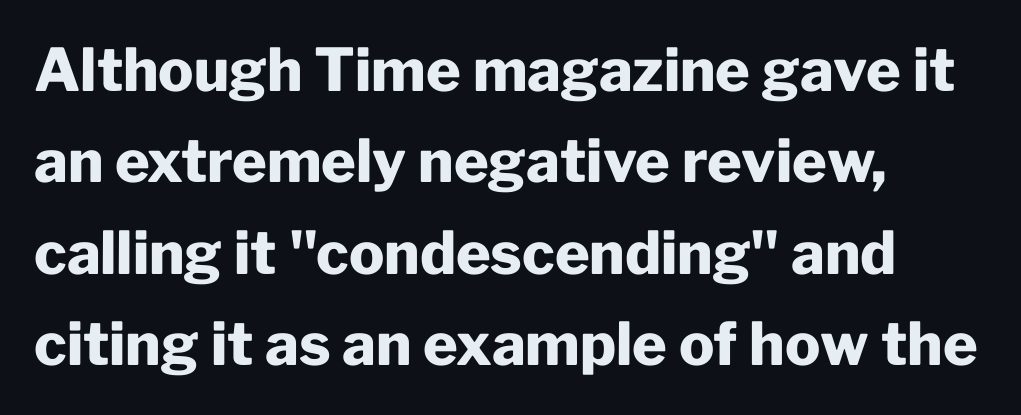
Q: Is the text bold? A: Yes.
Q: Is the text italic (slanted)? A: No, it is upright.
Q: Is the typeface a serif or a sans-serif typeface? A: Sans-serif.
Q: Is the text underlined? A: No.
Q: How is the paragraph aligned? A: Left-aligned.
Q: Is the spacing between letters normal or unusually wide? A: Normal.
Q: Is the spacing between lines tight, normal or loose? A: Normal.
Q: Width (condensed, normal, or wide)? A: Normal.
Q: Stroke contrast? A: Low.
Q: x-height? A: Medium.
Q: Monospaced? A: No.
